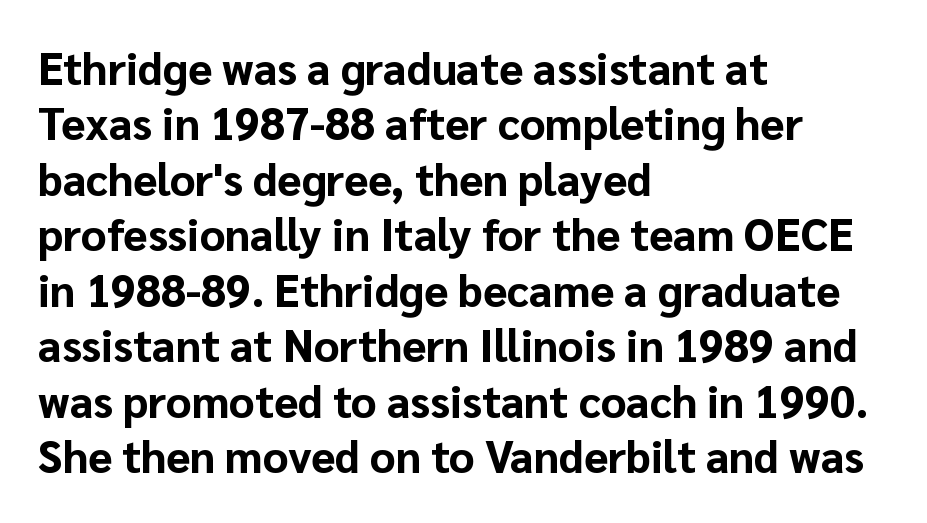
Q: Is the text bold? A: Yes.
Q: Is the text italic (slanted)? A: No, it is upright.
Q: Is the typeface a serif or a sans-serif typeface? A: Sans-serif.
Q: Is the text underlined? A: No.
Q: How is the paragraph aligned? A: Left-aligned.
Q: Is the spacing between letters normal or unusually wide? A: Normal.
Q: Is the spacing between lines tight, normal or loose? A: Normal.
Q: Width (condensed, normal, or wide)? A: Normal.
Q: Stroke contrast? A: Low.
Q: x-height? A: Medium.
Q: Monospaced? A: No.
